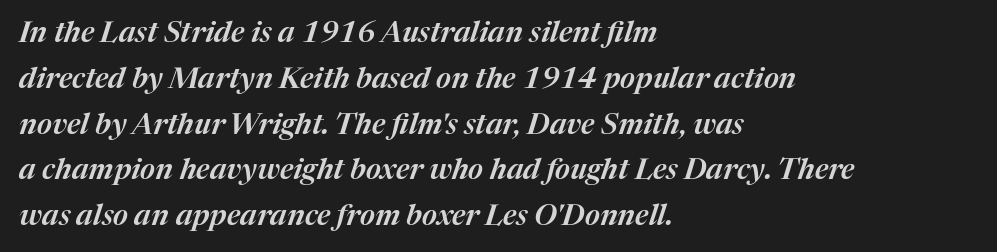
This sample is left-justified, so line endings fall wherever the words run out. Compared with typical body copy, the letter spacing here is the same. Rule under the text: the space is simply empty. The whole block is typeset with a tilt. Compared with typical paragraphs, the rows here are spaced about the same. Varying glyph widths throughout — classic text-font behaviour.
